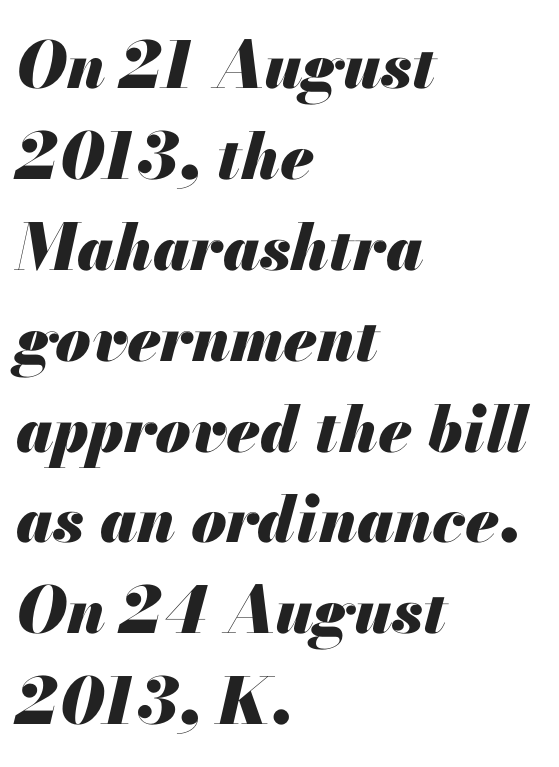
The setting favours the left margin, as ordinary paragraphs usually do. The characters look thick and weighty, a clear bold. Think of a printed novel: that variable character pitch is what you see here. The tracking reads as untouched default to a designer's eye. Clear beneath every line of the passage.
